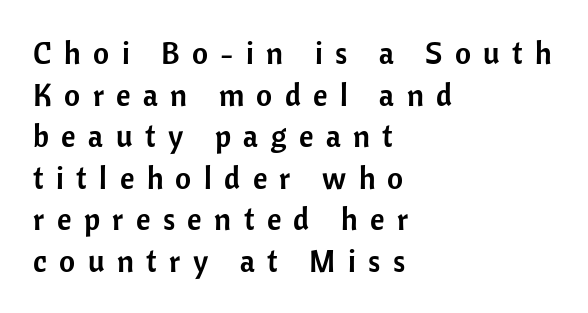
Each new line begins a customary step beneath the previous one. If you drew a ruler down the left edge, every line would touch it. The type sits square on the baseline with zero lean. The rendering shows plain stroke endings on the letterforms — a sans-serif design. Plain, unruled lines of type. Here the designer chose a conventional face with non-uniform glyph widths.
